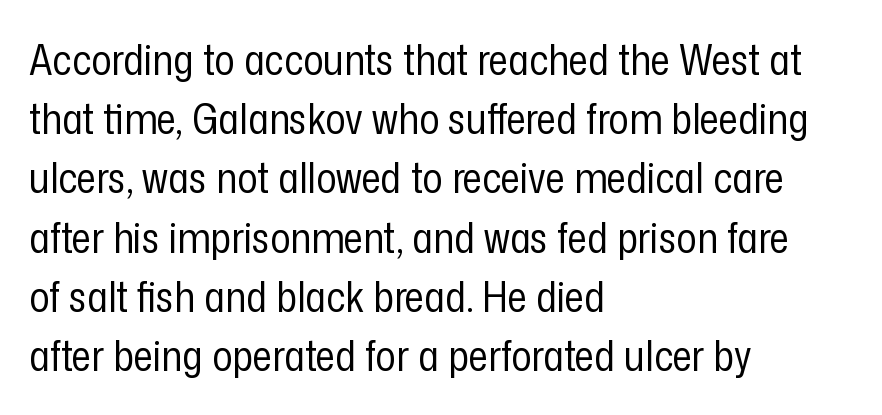
Q: Is the text bold? A: No.
Q: Is the text italic (slanted)? A: No, it is upright.
Q: Is the typeface a serif or a sans-serif typeface? A: Sans-serif.
Q: Is the text underlined? A: No.
Q: How is the paragraph aligned? A: Left-aligned.
Q: Is the spacing between letters normal or unusually wide? A: Normal.
Q: Is the spacing between lines tight, normal or loose? A: Normal.
Q: Width (condensed, normal, or wide)? A: Condensed.
Q: Stroke contrast? A: Low.
Q: x-height? A: Medium.
Q: Monospaced? A: No.
